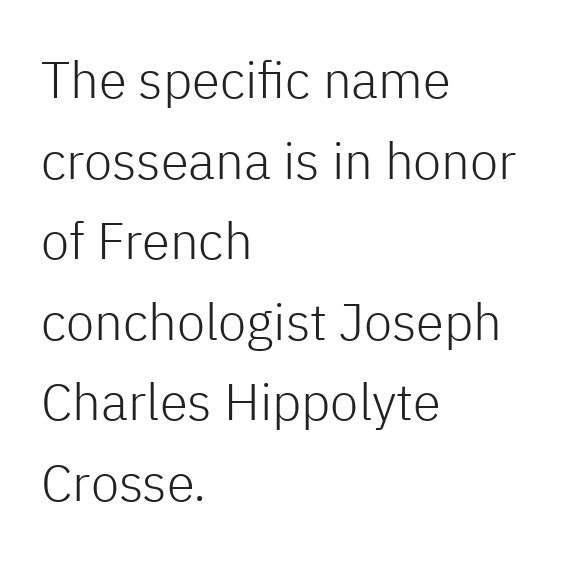
{"serif": "no", "italic": "no", "bold": "no", "weight": "light", "width": "normal", "stroke_contrast": "low", "x_height": "medium", "monospaced": "no", "underline": "no", "align": "left", "line_spacing": "normal", "line_spacing_ratio": 1.58, "letter_spacing": "normal", "letter_spacing_em": 0.0, "glyph_px": 51}
